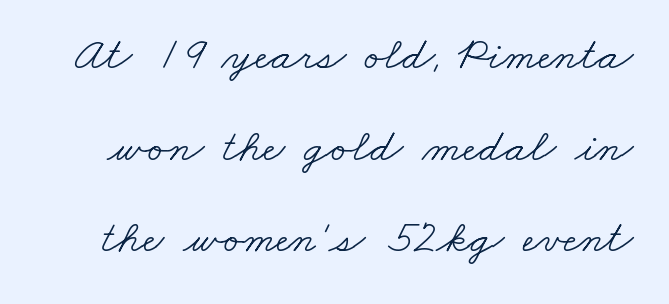
The image shows 47 px light, wide serif type; set loose line spacing (1.95x), normal letter spacing, not underlined; low stroke contrast and a small x-height.
